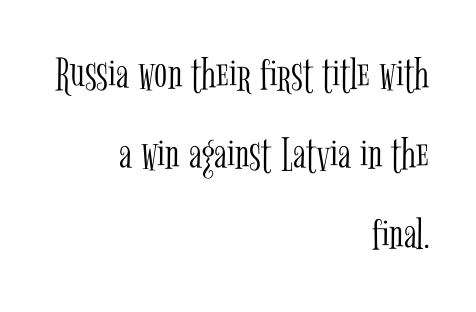
Q: Is the text bold? A: No.
Q: Is the text italic (slanted)? A: No, it is upright.
Q: Is the typeface a serif or a sans-serif typeface? A: Serif.
Q: Is the text underlined? A: No.
Q: How is the paragraph aligned? A: Right-aligned.
Q: Is the spacing between letters normal or unusually wide? A: Normal.
Q: Is the spacing between lines tight, normal or loose? A: Normal.
Q: Width (condensed, normal, or wide)? A: Condensed.
Q: Stroke contrast? A: Low.
Q: x-height? A: Medium.
Q: Monospaced? A: No.
